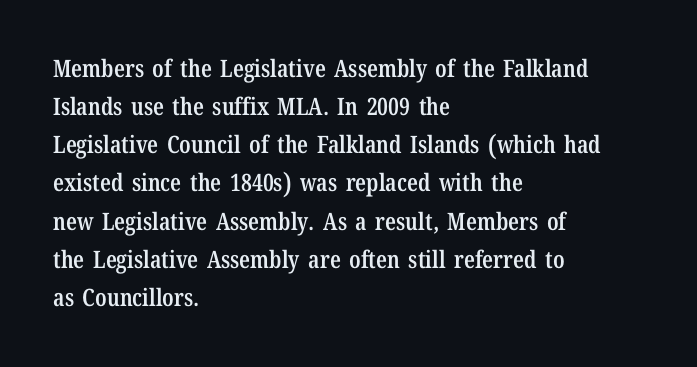
Q: Is the text bold? A: Semi-bold.
Q: Is the text italic (slanted)? A: No, it is upright.
Q: Is the text underlined? A: No.
Q: How is the paragraph aligned? A: Left-aligned.
Q: Is the spacing between letters normal or unusually wide? A: Normal.
Q: Is the spacing between lines tight, normal or loose? A: Normal.
